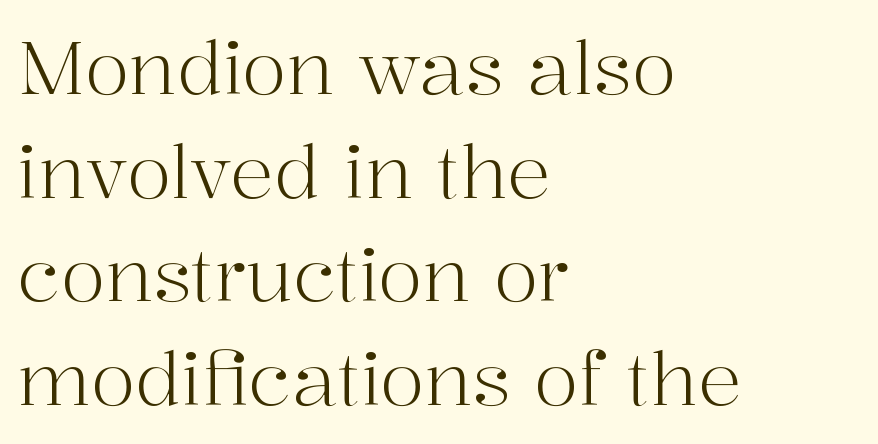
These lines are rendered in a variable-pitch font. Examine the stroke ends and you'll spot serifs. A typesetter would call this zero additional tracking. The designer left line spacing at the default. Teacher's note: observe the even left margin — that is flush-left alignment.
